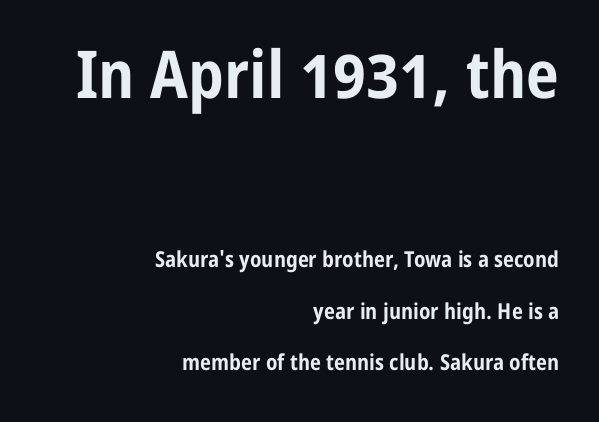
A sans-serif font was chosen for this passage. Does the leading feel generous? Absolutely, it's lavish. Type size steps down from the first block to the second. Standard letterfit; no display-style spreading of the glyphs.
